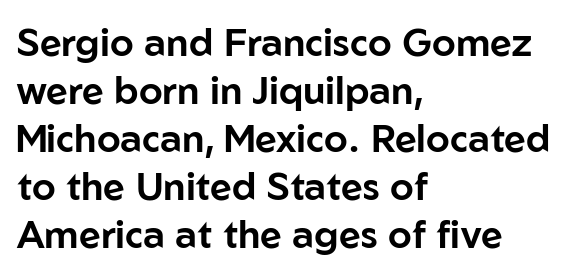
The image shows 38 px sans-serif type, upright; set left-aligned, normal line spacing (1.26x), normal letter spacing, not underlined; low stroke contrast and a medium x-height.
